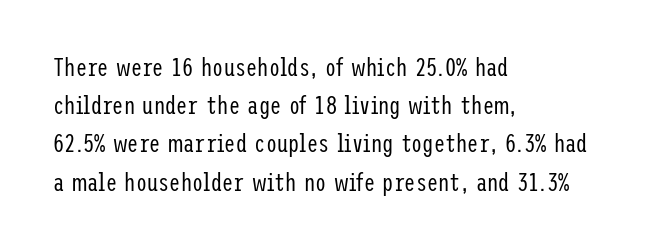
Q: Is the text bold? A: No.
Q: Is the text italic (slanted)? A: No, it is upright.
Q: Is the text underlined? A: No.
Q: How is the paragraph aligned? A: Left-aligned.
Q: Is the spacing between letters normal or unusually wide? A: Normal.
Q: Is the spacing between lines tight, normal or loose? A: Normal.
